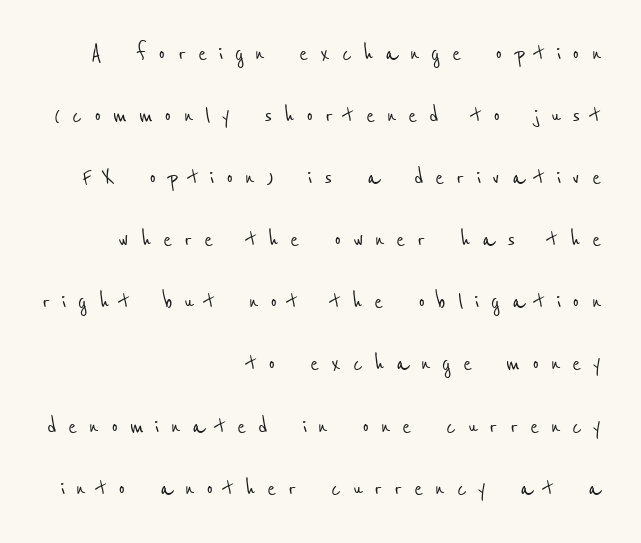
Plain, unruled lines of type. Display-style spreading of the glyphs; the letterfit is very open. The paragraph shown leans on its right margin. One glance says open: line gaps are wider than usual.
